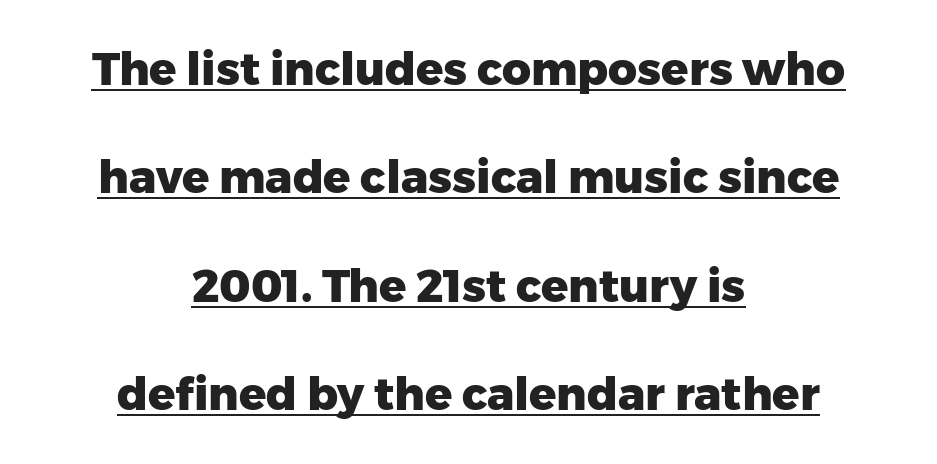
This sample uses a sans-serif face. The sample has been set heavy, in full bold. The letters advance in unequal steps, a hallmark of proportional type. The lettering holds an erect, upright posture throughout. Standard letterfit; no display-style spreading of the glyphs. Every word sits above its own underline.
